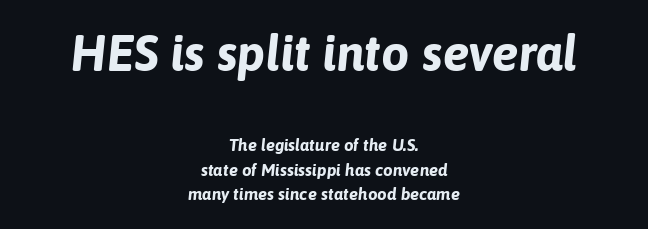
Regarding leading, the lines here are spaced in the standard way. Whoever set this made the first block the dominant, larger element. Think of a printed novel: that variable character pitch is what you see here. Just letters on the line, the space beneath them empty. The gaps between neighbouring characters are ordinary and unremarkable.
